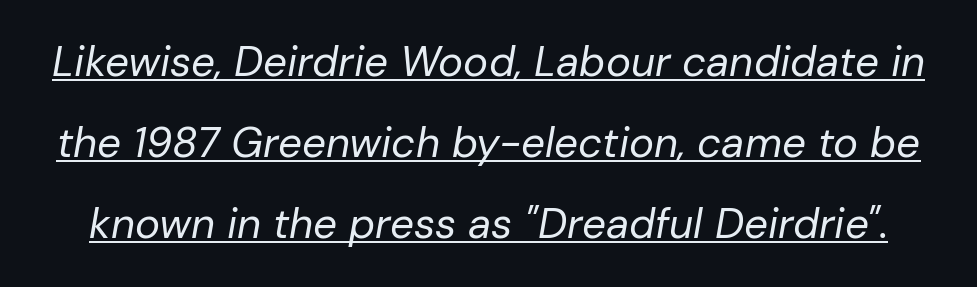
The image shows 42 px regular-weight type, italic (leaning right); set loose line spacing (1.93x), normal letter spacing, underlined; low stroke contrast and a medium x-height.
